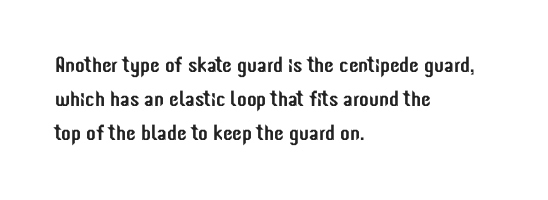
Q: Is the text italic (slanted)? A: No, it is upright.
Q: Is the text underlined? A: No.
Q: How is the paragraph aligned? A: Left-aligned.
Q: Is the spacing between letters normal or unusually wide? A: Normal.
Q: Is the spacing between lines tight, normal or loose? A: Normal.
